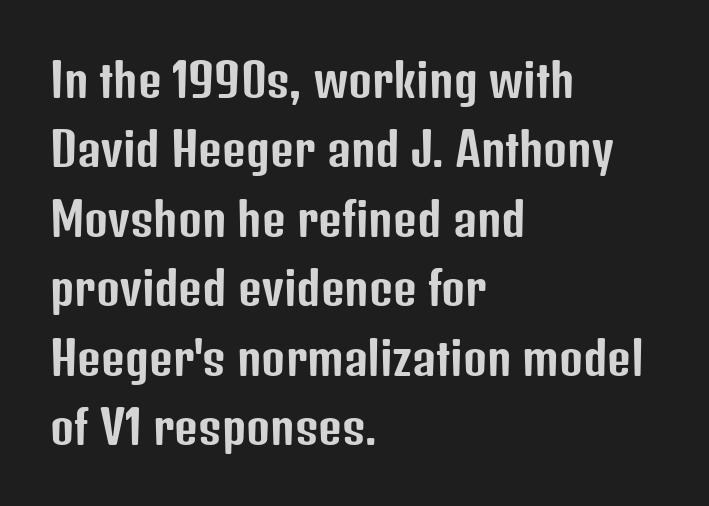
The image shows 46 px condensed sans-serif type, upright; set left-aligned, normal line spacing (1.51x), normal letter spacing, not underlined; low stroke contrast and a medium x-height.
